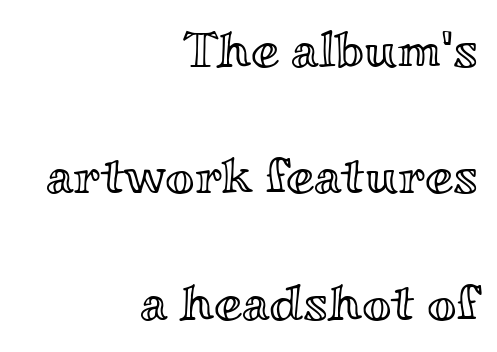
The image shows 51 px wide type, upright; set right-aligned, loose line spacing (2.48x), normal letter spacing, not underlined; a small x-height.
